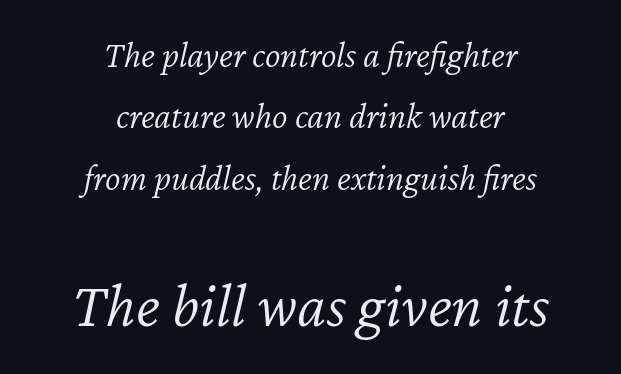
No heavy texture on the line: the type isn't bold. Centered paragraph, ragged on both sides. The passage shown leans; its letterforms are oblique. Bigger letters appear in the bottom chunk; the top chunk is reduced. In terms of leading, this rendering sits right in the middle. A typesetter would call this proportional, since set widths differ per character.
